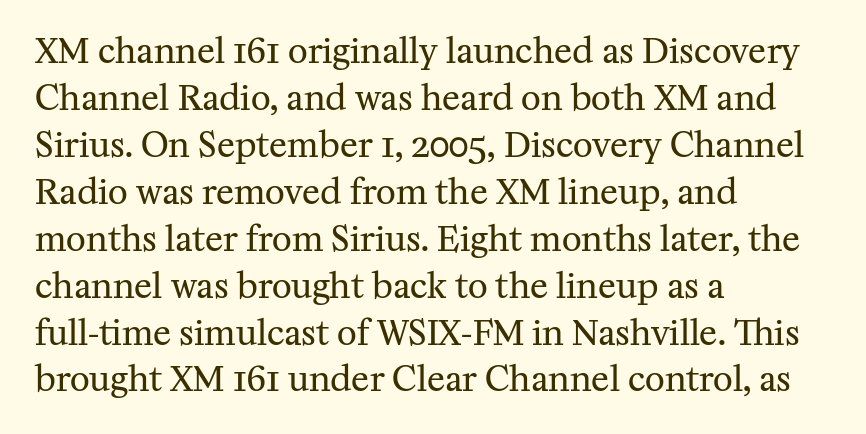
A classic flush-left, rag-right setting is used for this passage. These lines are rendered in a variable-pitch font. The space beneath each line is pristine and unruled. Note: serifs present on the glyphs. Normally led — the rows are evenly, conventionally spaced.
